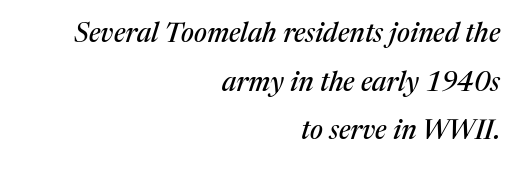
The image shows 27 px text type, italic (leaning right); set right-aligned, line spacing 1.8x, normal letter spacing, not underlined.
